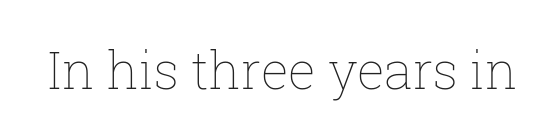
Q: Is the text bold? A: No.
Q: Is the text italic (slanted)? A: No, it is upright.
Q: Is the text underlined? A: No.
Q: Is the spacing between letters normal or unusually wide? A: Normal.
Q: Width (condensed, normal, or wide)? A: Normal.
Q: Stroke contrast? A: Low.
Q: x-height? A: Medium.
Q: Monospaced? A: No.
